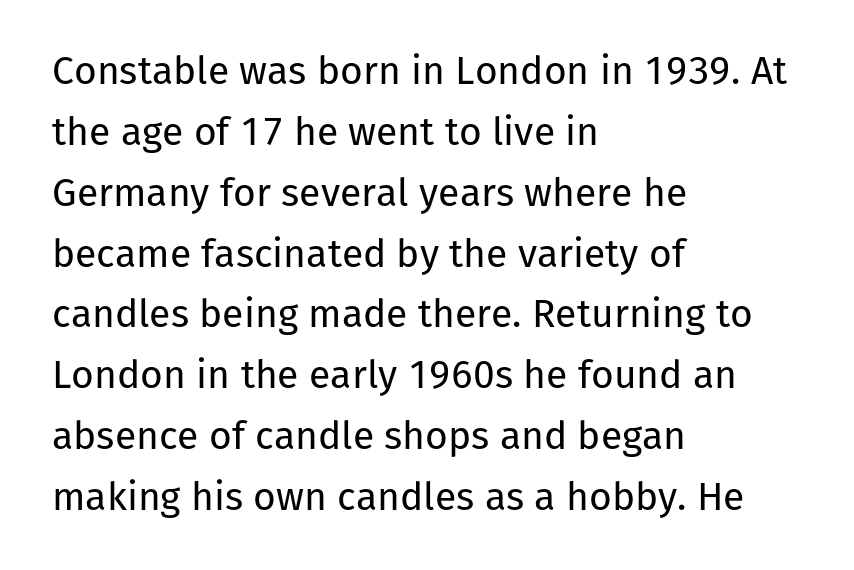
Q: Is the text bold? A: No.
Q: Is the text italic (slanted)? A: No, it is upright.
Q: Is the typeface a serif or a sans-serif typeface? A: Sans-serif.
Q: Is the text underlined? A: No.
Q: How is the paragraph aligned? A: Left-aligned.
Q: Is the spacing between letters normal or unusually wide? A: Normal.
Q: Is the spacing between lines tight, normal or loose? A: Normal.
Q: Width (condensed, normal, or wide)? A: Normal.
Q: Stroke contrast? A: Low.
Q: x-height? A: Medium.
Q: Monospaced? A: No.
